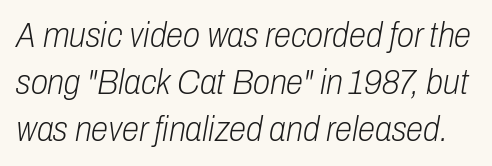
The passage shown stacks its lines at a standard gap. Do the characters align in a grid? No, the font is proportional. No extra tracking has been applied to these lines. This rendering features lettering with no underline. Observe the lean: these are italic letterforms. Nothing heavy about these letters — not bold at all.
